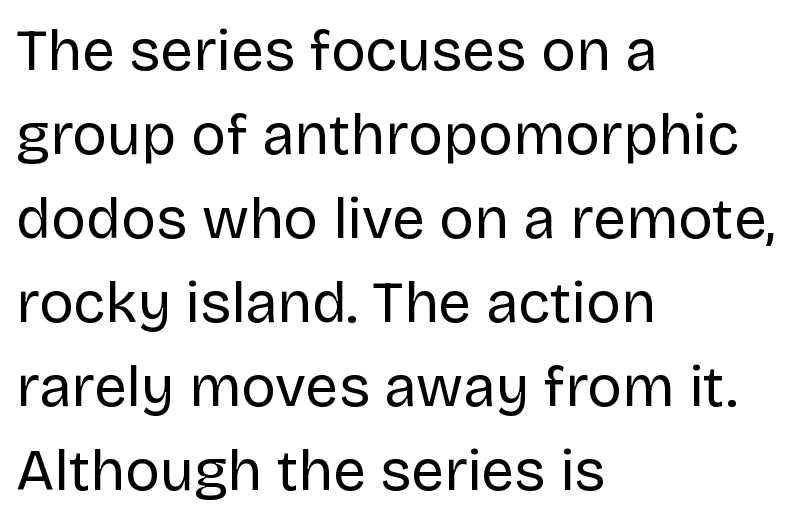
Italic? Not at all — the glyphs are vertical. These lines are rendered in a variable-pitch font. The ragged edge is on the right, which tells us the setting is flush left. Quick note: interline space is typical.
